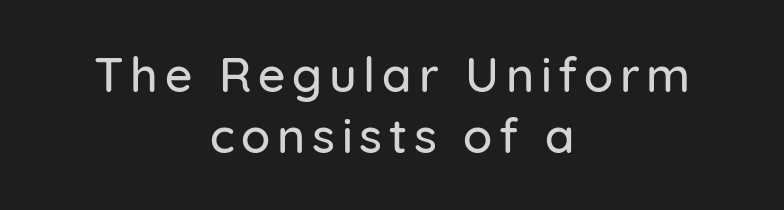
Nobody drew a line under any word here. One-word summary of the alignment: center. The characters display no serif detailing; their extremities are plain. Spacing verdict: proportional, widths tailored to each character. The line-height multiplier appears to be the usual default.
